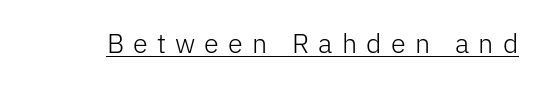
Q: Is the text bold? A: No.
Q: Is the text italic (slanted)? A: No, it is upright.
Q: Is the text underlined? A: Yes.
Q: Is the spacing between letters normal or unusually wide? A: Unusually wide.
